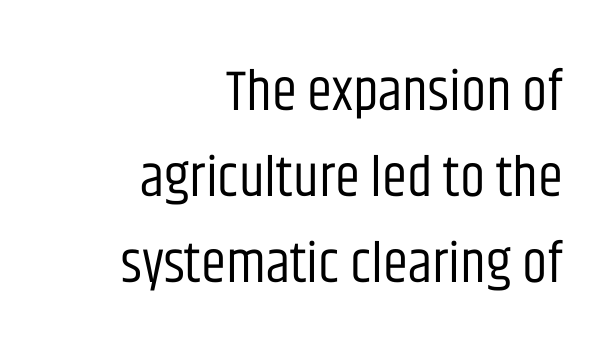
{"serif": "no", "italic": "no", "bold": "no", "weight": "regular", "width": "condensed", "stroke_contrast": "low", "x_height": "large", "monospaced": "no", "underline": "no", "align": "right", "line_spacing": "normal", "line_spacing_ratio": 1.51, "letter_spacing": "normal", "letter_spacing_em": 0.0, "glyph_px": 57}
